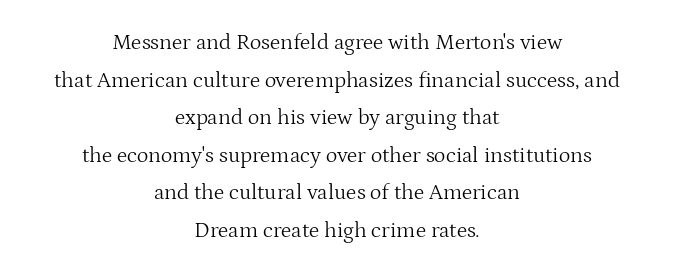
Q: Is the text bold? A: No.
Q: Is the text italic (slanted)? A: No, it is upright.
Q: Is the text underlined? A: No.
Q: How is the paragraph aligned? A: Centered.
Q: Is the spacing between letters normal or unusually wide? A: Normal.
